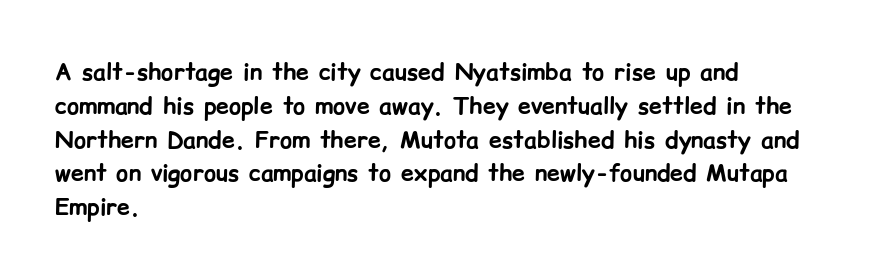
Bold? Absolutely — the strokes are thick and heavy. The setting favours the left margin, as ordinary paragraphs usually do. The font's upright variant was chosen for this text. A bare baseline throughout the passage. Vertical spacing — default.
